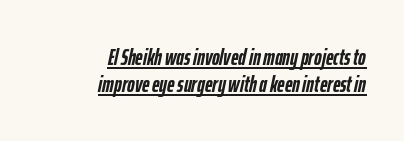
The image shows 23 px bold type, italic (leaning right); set right-aligned, line spacing 1.16x, normal letter spacing, underlined.
